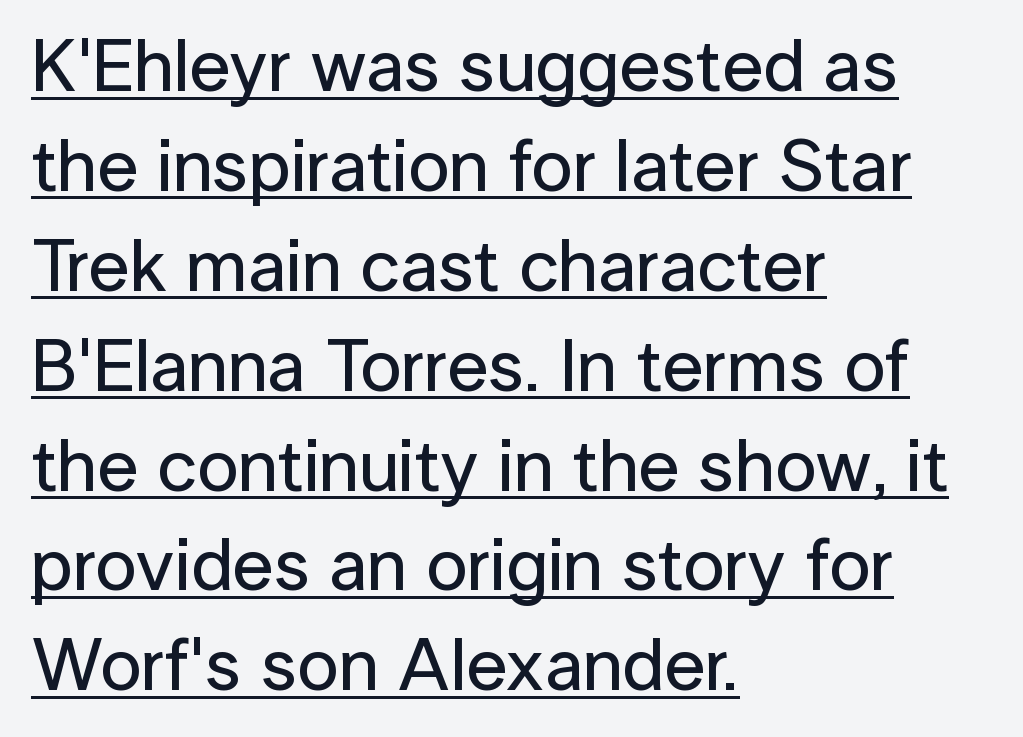
Q: Is the text italic (slanted)? A: No, it is upright.
Q: Is the typeface a serif or a sans-serif typeface? A: Sans-serif.
Q: Is the text underlined? A: Yes.
Q: How is the paragraph aligned? A: Left-aligned.
Q: Is the spacing between letters normal or unusually wide? A: Normal.
Q: Is the spacing between lines tight, normal or loose? A: Normal.
Q: Width (condensed, normal, or wide)? A: Normal.
Q: Stroke contrast? A: Low.
Q: x-height? A: Medium.
Q: Monospaced? A: No.
